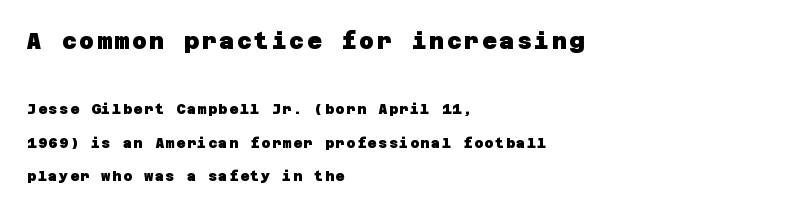
{"bold": "yes", "underline": "no", "align": "left", "line_spacing": "loose", "line_spacing_ratio": 2.39, "larger_block": "first", "size_ratio": 1.64, "glyph_px": 23}
